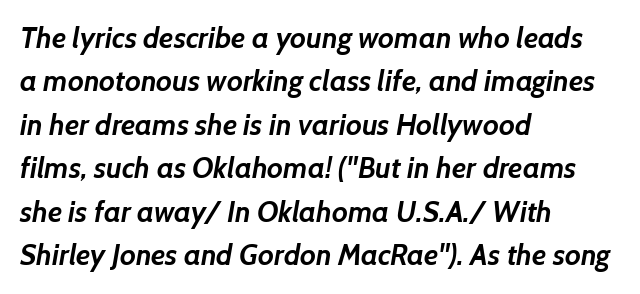
Q: Is the text bold? A: Yes.
Q: Is the typeface a serif or a sans-serif typeface? A: Sans-serif.
Q: Is the text underlined? A: No.
Q: How is the paragraph aligned? A: Left-aligned.
Q: Is the spacing between letters normal or unusually wide? A: Normal.
Q: Is the spacing between lines tight, normal or loose? A: Normal.
Q: Width (condensed, normal, or wide)? A: Normal.
Q: Stroke contrast? A: Low.
Q: x-height? A: Medium.
Q: Monospaced? A: No.
